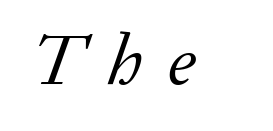
Is this a heavy cut? Hardly; it is regular or lighter. Serif or sans? Serif — the stroke terminals have little feet. When letters slant like this, we call the style italic. Someone cranked the tracking dial way up on this one.
